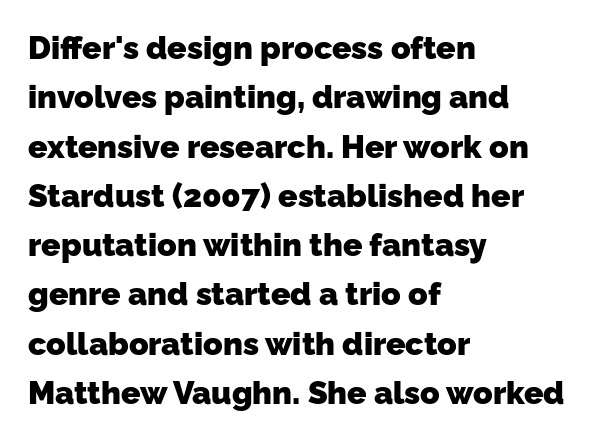
These lines are set flush left with a ragged right edge. Letterform terminals end flat and unadorned throughout the passage. Observe the ordinary spacing: letters are neighbours, not strangers. The passage shown is typed in a proportional face where columns would drift. A clean baseline with only descenders dipping below it. The typesetting leans heavy: a genuine bold.
